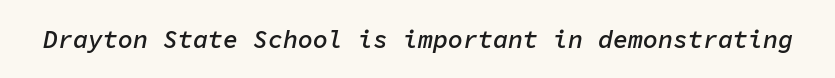
The image shows 25 px text type, italic (leaning right); set normal letter spacing, not underlined.
